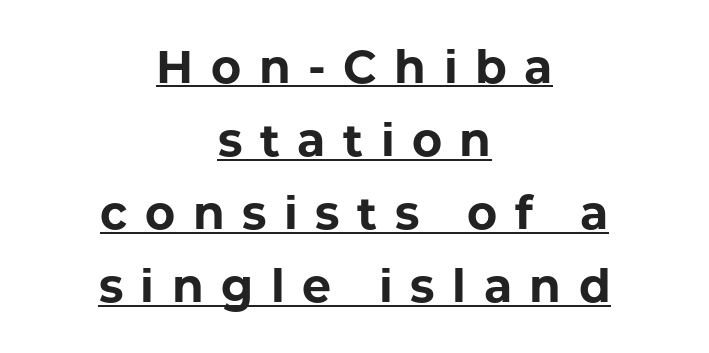
The image shows 46 px bold sans-serif type, upright; set centered, normal line spacing (1.59x), unusually wide letter spacing (+0.38 em), underlined; low stroke contrast and a medium x-height.
